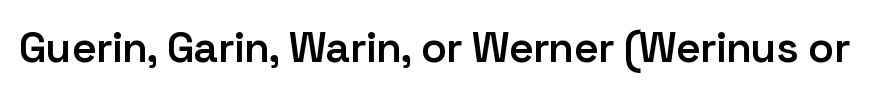
Nope, no serifs anywhere on these letters. Every letter is mildly thick-stroked: semibold rather than bold. It's the straight-up-and-down kind of type. The face used here is proportionally spaced, like ordinary book or web type. Tracking here is standard; glyphs follow each other at the usual distance. The specimen omits any rule beneath the text block's lines.
